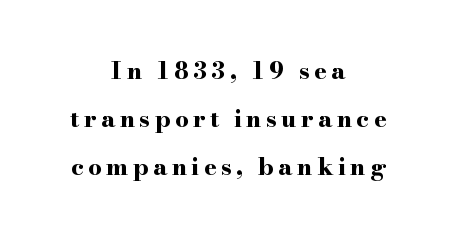
Q: Is the text bold? A: Yes.
Q: Is the text italic (slanted)? A: No, it is upright.
Q: Is the text underlined? A: No.
Q: How is the paragraph aligned? A: Centered.
Q: Is the spacing between lines tight, normal or loose? A: Loose.
